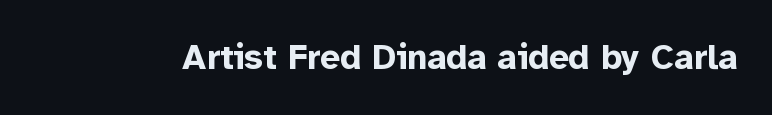
The image shows 35 px bold sans-serif type, upright; set normal letter spacing, not underlined; low stroke contrast and a medium x-height.
